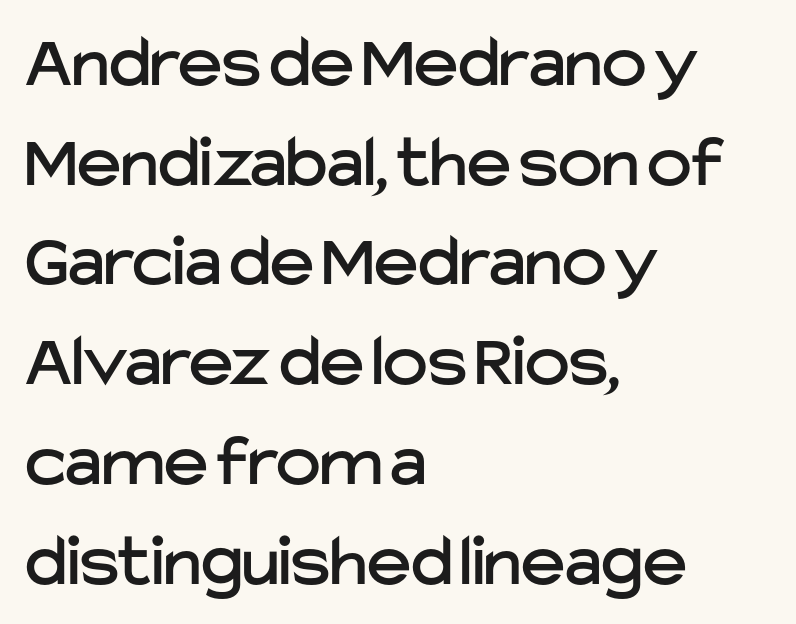
The image shows 75 px sans-serif type, upright; set left-aligned, normal line spacing (1.33x), normal letter spacing, not underlined; low stroke contrast and a medium x-height.
